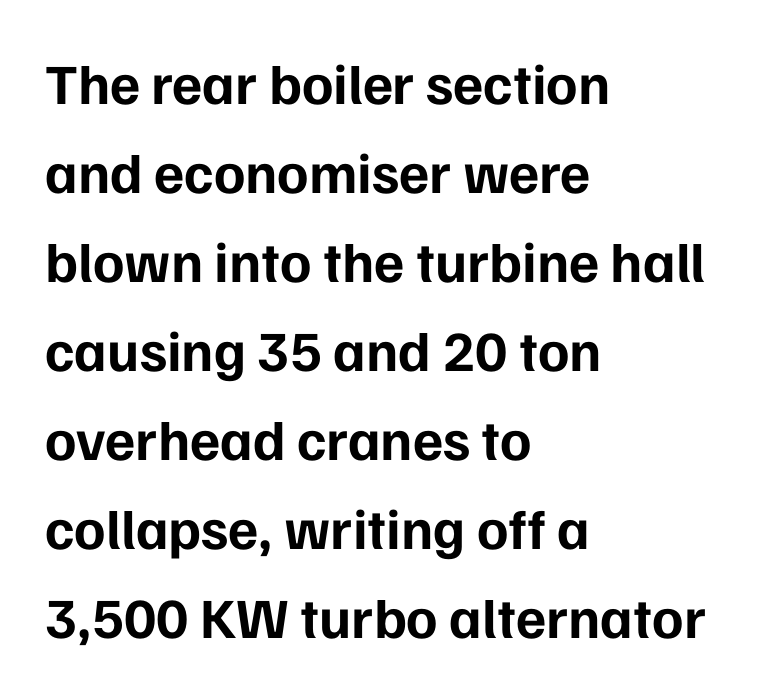
The image shows 57 px bold sans-serif type, upright; set left-aligned, normal line spacing (1.56x), normal letter spacing, not underlined; low stroke contrast and a medium x-height.
